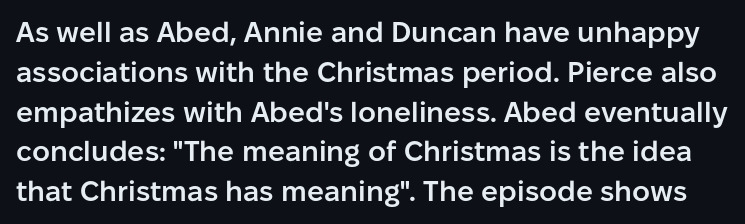
Q: Is the text bold? A: Semi-bold.
Q: Is the text italic (slanted)? A: No, it is upright.
Q: Is the typeface a serif or a sans-serif typeface? A: Sans-serif.
Q: Is the text underlined? A: No.
Q: Is the spacing between letters normal or unusually wide? A: Normal.
Q: Is the spacing between lines tight, normal or loose? A: Normal.
Q: Width (condensed, normal, or wide)? A: Normal.
Q: Stroke contrast? A: Low.
Q: x-height? A: Medium.
Q: Monospaced? A: No.
